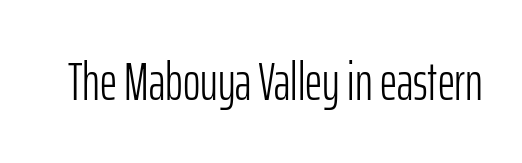
How are the letters spaced? Ordinarily, with no added tracking. Note: no serifs on the glyphs. The space beneath each line is pristine and unruled. Varying glyph widths throughout — classic text-font behaviour. The letters stand upright; this is a roman face.
